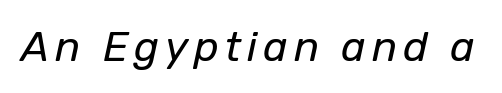
{"italic": "yes", "lean": "right", "slant_degrees": 12, "bold": "no", "weight": "regular", "width": "normal", "stroke_contrast": "low", "x_height": "medium", "monospaced": "no", "underline": "no", "glyph_px": 42}
